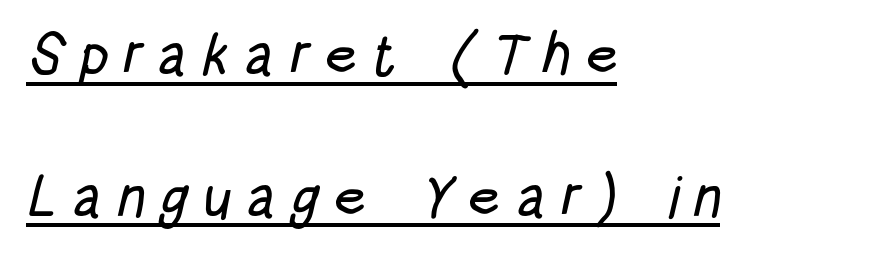
{"serif": "no", "width": "condensed", "stroke_contrast": "low", "x_height": "large", "monospaced": "no", "underline": "yes", "align": "left", "line_spacing": "loose", "line_spacing_ratio": 2.44, "letter_spacing": "wide", "letter_spacing_em": 0.23, "glyph_px": 58}
